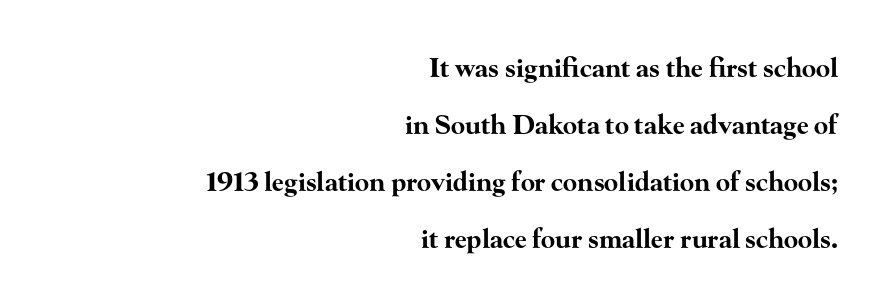
{"italic": "no", "bold": "yes", "underline": "no", "align": "right", "line_spacing": "loose", "line_spacing_ratio": 2.19, "letter_spacing": "normal", "letter_spacing_em": 0.0, "glyph_px": 26}
